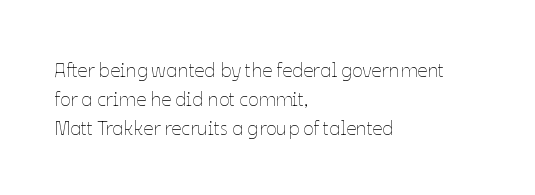
Vertical strokes here are truly vertical. The typesetting does not lean heavy: it is not bold. These lines keep a tight, regular rhythm from letter to letter. Anything drawn beneath the words? Only blank space. The designer left line spacing at the default. Caption: multi-line text, flush left, ragged right.
